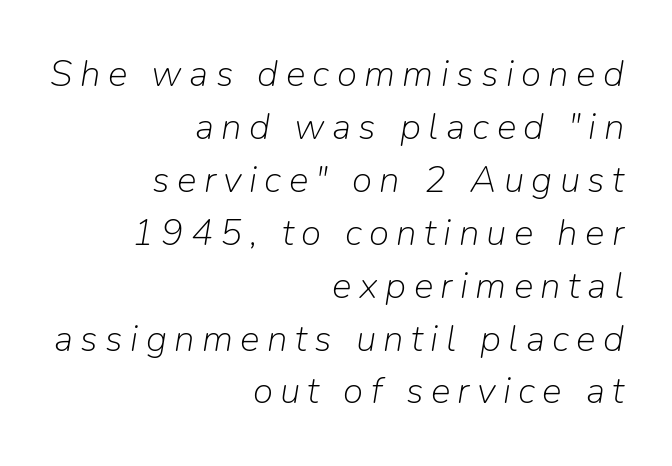
Character widths vary here, with narrow letters taking less room than wide ones. Evenly set lines give the paragraph a standard silhouette. This rendering widens character spacing well past its baseline value. The typeface has the unassuming heft of standard copy or less. The axis of the letterforms is tilted away from vertical. The paragraph shown leans on its right margin.
